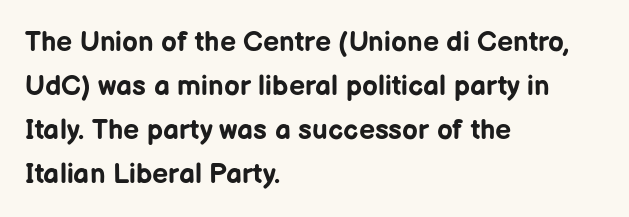
The image shows 28 px bold sans-serif type, upright; set left-aligned, normal line spacing (1.57x), normal letter spacing, not underlined; low stroke contrast and a medium x-height.
